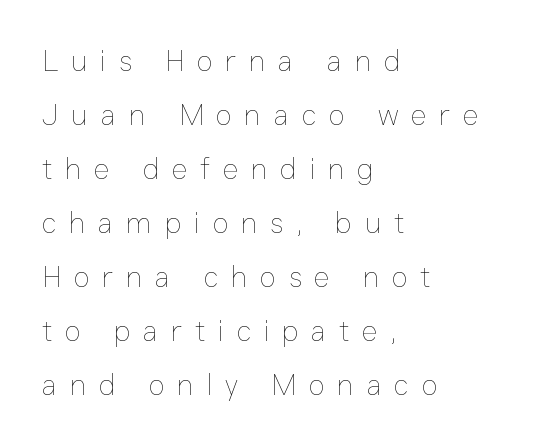
The image shows 30 px thin type, upright; set left-aligned, line spacing 1.8x, unusually wide letter spacing (+0.42 em), not underlined; low stroke contrast and a medium x-height.
